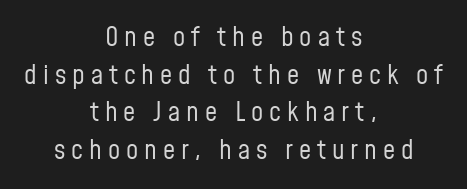
{"italic": "no", "bold": "no", "underline": "no", "align": "center", "line_spacing": "normal", "line_spacing_ratio": 1.39, "letter_spacing": "wide", "letter_spacing_em": 0.22, "glyph_px": 27}
